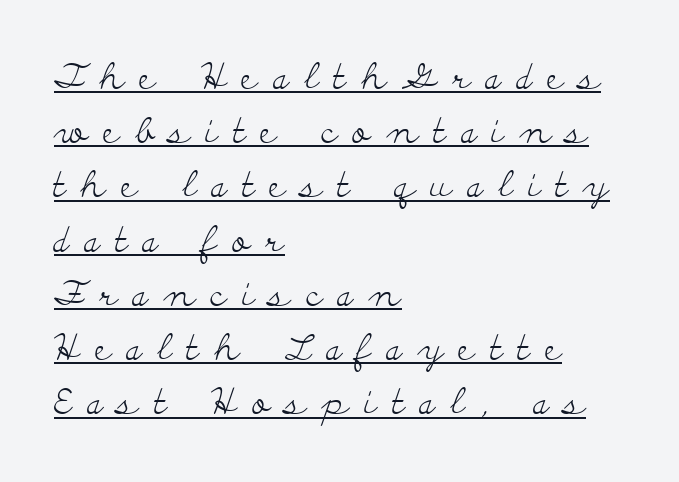
Q: Is the text bold? A: No.
Q: Is the text italic (slanted)? A: Yes.
Q: Is the typeface a serif or a sans-serif typeface? A: Serif.
Q: Is the text underlined? A: Yes.
Q: How is the paragraph aligned? A: Left-aligned.
Q: Is the spacing between letters normal or unusually wide? A: Unusually wide.
Q: Is the spacing between lines tight, normal or loose? A: Normal.
Q: Width (condensed, normal, or wide)? A: Wide.
Q: Stroke contrast? A: Low.
Q: x-height? A: Small.
Q: Monospaced? A: No.
